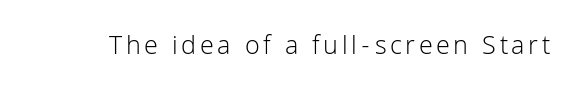
{"italic": "no", "bold": "no", "underline": "no", "glyph_px": 27}
